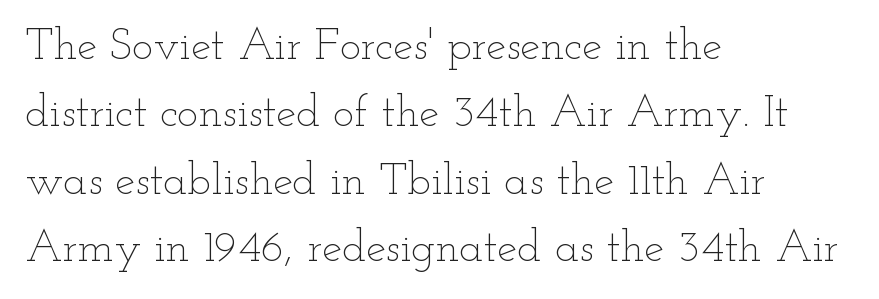
Q: Is the text bold? A: No.
Q: Is the text italic (slanted)? A: No, it is upright.
Q: Is the text underlined? A: No.
Q: How is the paragraph aligned? A: Left-aligned.
Q: Is the spacing between letters normal or unusually wide? A: Normal.
Q: Is the spacing between lines tight, normal or loose? A: Normal.
Q: Width (condensed, normal, or wide)? A: Wide.
Q: Stroke contrast? A: Low.
Q: x-height? A: Small.
Q: Monospaced? A: No.
